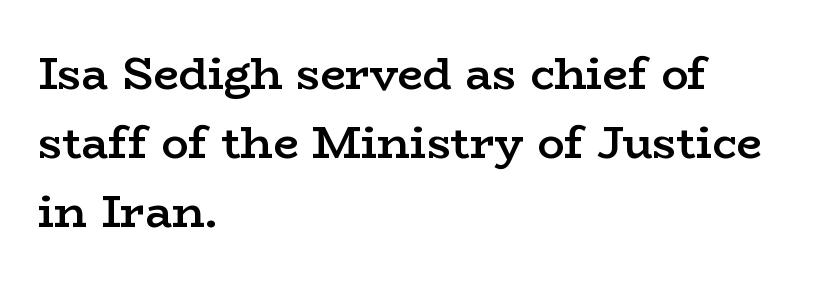
Underline: absent. These lines keep a tight, regular rhythm from letter to letter. In CSS terms this would be text-align: left. I'd describe the lettering as semibold — firm but not a full bold. Ordinary non-slanted type is in use.
